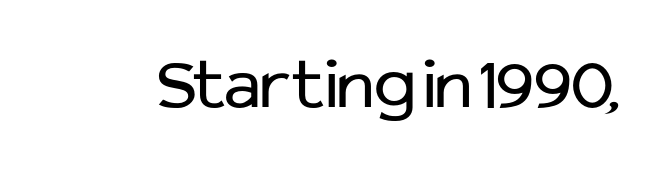
The image shows 74 px regular-weight sans-serif type, upright; set normal letter spacing, not underlined; low stroke contrast and a medium x-height.
